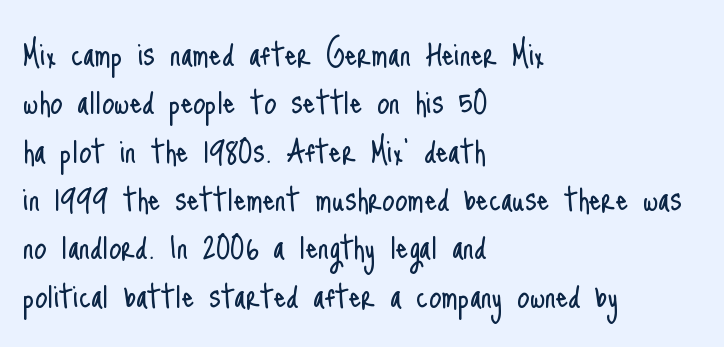
{"serif": "no", "italic": "no", "bold": "no", "weight": "light", "width": "condensed", "stroke_contrast": "low", "x_height": "small", "monospaced": "no", "underline": "no", "align": "left", "line_spacing_ratio": 1.24, "letter_spacing": "normal", "letter_spacing_em": 0.0, "glyph_px": 39}
